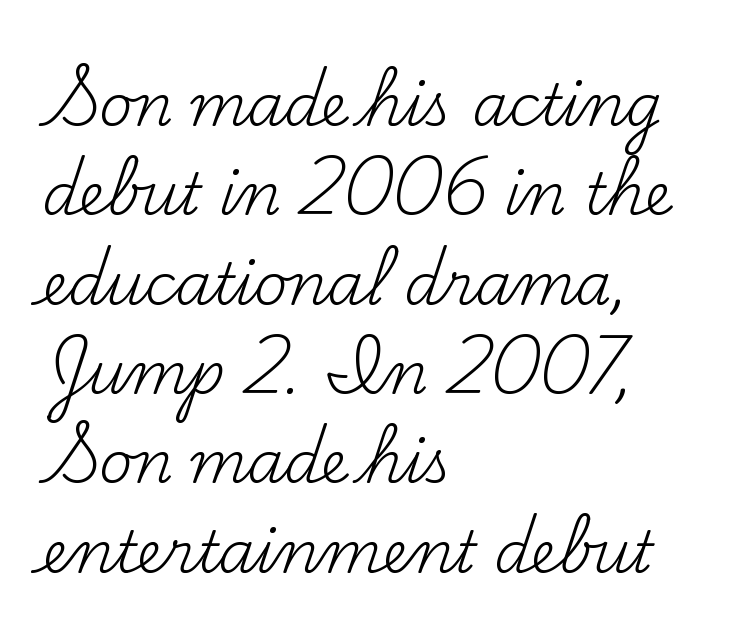
{"serif": "yes", "bold": "no", "weight": "regular", "width": "normal", "stroke_contrast": "medium", "x_height": "small", "monospaced": "no", "underline": "no", "align": "left", "line_spacing": "normal", "line_spacing_ratio": 1.54, "letter_spacing": "normal", "letter_spacing_em": 0.0, "glyph_px": 58}
